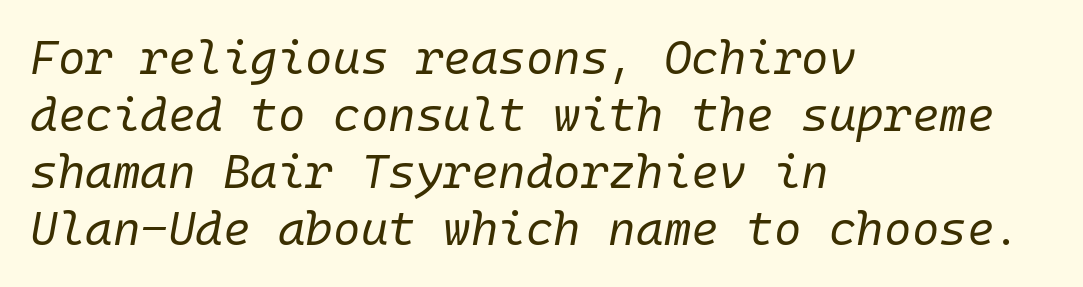
Q: Is the text bold? A: No.
Q: Is the text italic (slanted)? A: Yes, it leans right by about 10 degrees.
Q: Is the text underlined? A: No.
Q: How is the paragraph aligned? A: Left-aligned.
Q: Is the spacing between letters normal or unusually wide? A: Normal.
Q: Width (condensed, normal, or wide)? A: Normal.
Q: Stroke contrast? A: Low.
Q: x-height? A: Medium.
